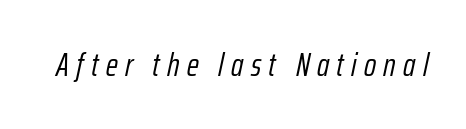
The image shows 33 px light, condensed type, italic (leaning right); set unusually wide letter spacing (+0.22 em), not underlined; low stroke contrast and a medium x-height.
